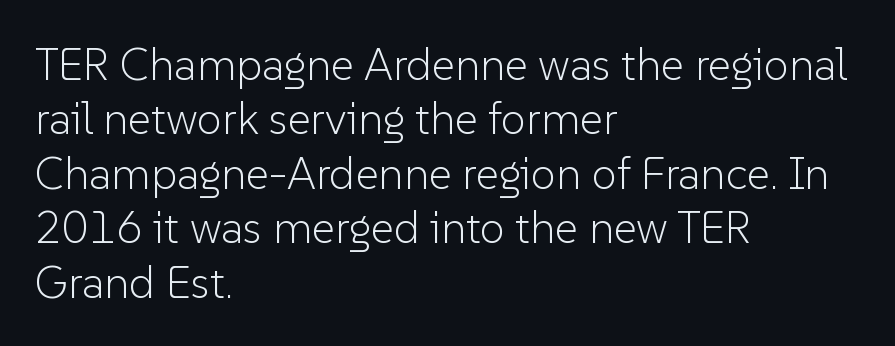
Q: Is the text bold? A: No.
Q: Is the text italic (slanted)? A: No, it is upright.
Q: Is the typeface a serif or a sans-serif typeface? A: Sans-serif.
Q: Is the text underlined? A: No.
Q: How is the paragraph aligned? A: Left-aligned.
Q: Is the spacing between letters normal or unusually wide? A: Normal.
Q: Width (condensed, normal, or wide)? A: Normal.
Q: Stroke contrast? A: Low.
Q: x-height? A: Medium.
Q: Monospaced? A: No.
